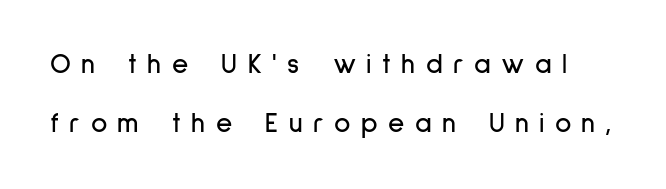
Q: Is the text italic (slanted)? A: No, it is upright.
Q: Is the typeface a serif or a sans-serif typeface? A: Sans-serif.
Q: Is the text underlined? A: No.
Q: Is the spacing between letters normal or unusually wide? A: Unusually wide.
Q: Is the spacing between lines tight, normal or loose? A: Loose.
Q: Width (condensed, normal, or wide)? A: Condensed.
Q: Stroke contrast? A: Low.
Q: x-height? A: Medium.
Q: Monospaced? A: No.
